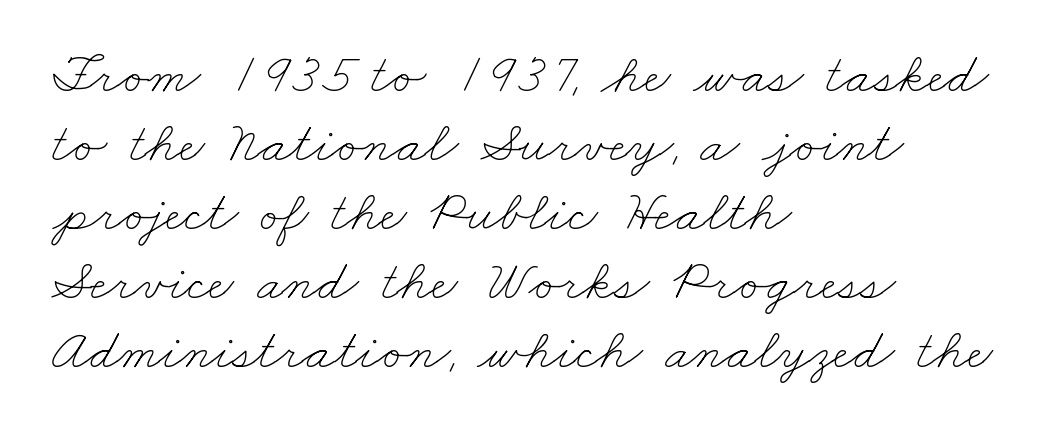
{"bold": "no", "weight": "thin", "width": "wide", "stroke_contrast": "low", "x_height": "small", "monospaced": "no", "underline": "no", "align": "left", "line_spacing_ratio": 1.21, "letter_spacing": "normal", "letter_spacing_em": 0.0, "glyph_px": 57}
